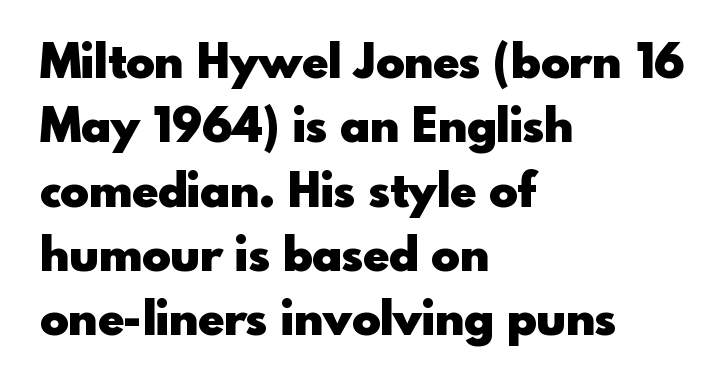
Serif or sans? Sans — the stroke terminals are bare. The font's upright variant was chosen for this text. Honestly, there is no underline to notice here at all. The letters advance in unequal steps, a hallmark of proportional type. How are the letters spaced? Ordinarily, with no added tracking. Caption: bold face, heavy strokes.
